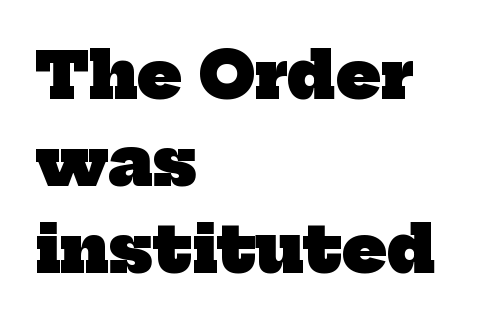
The image shows 64 px heavy serif type; set left-aligned, normal line spacing (1.36x), normal letter spacing, not underlined; low stroke contrast and a medium x-height.
